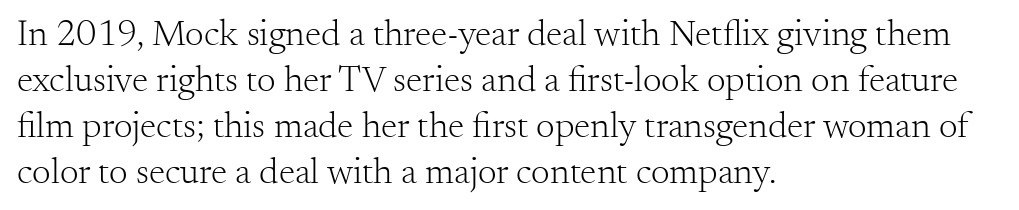
The image shows 37 px light serif type, upright; set left-aligned, line spacing 1.24x, normal letter spacing, not underlined; medium stroke contrast and a small x-height.
